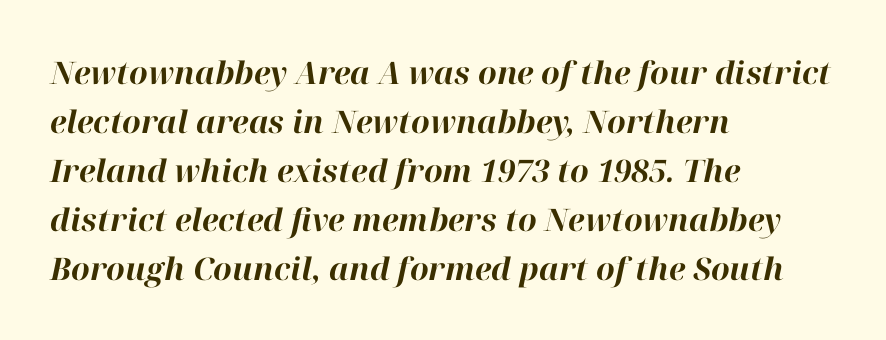
{"italic": "yes", "lean": "right", "slant_degrees": 12, "bold": "yes", "weight": "bold", "width": "normal", "stroke_contrast": "high", "x_height": "medium", "monospaced": "no", "underline": "no", "align": "left", "line_spacing": "normal", "line_spacing_ratio": 1.58, "letter_spacing": "normal", "letter_spacing_em": 0.0, "glyph_px": 31}
